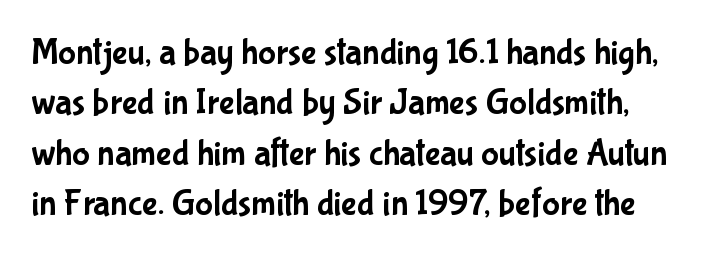
Nobody drew a line under any word here. The letters advance in unequal steps, a hallmark of proportional type. Vertical spacing — default. Notice how the stems are strictly vertical — no italics here. Words appear dense and cohesive because spacing is normal.
